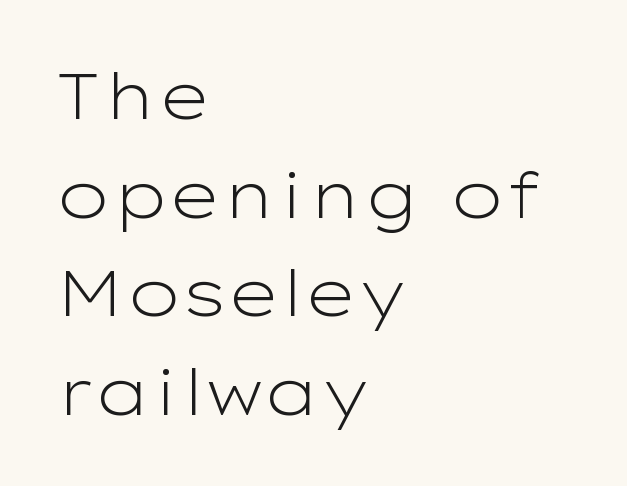
{"serif": "no", "italic": "no", "bold": "no", "weight": "light", "width": "wide", "stroke_contrast": "low", "x_height": "medium", "monospaced": "no", "underline": "no", "align": "left", "line_spacing": "normal", "line_spacing_ratio": 1.54, "letter_spacing": "normal", "letter_spacing_em": 0.0, "glyph_px": 64}
